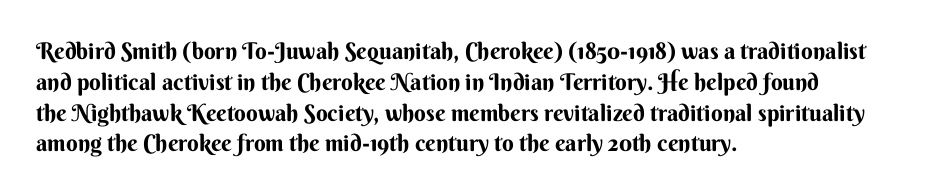
The image shows 23 px bold type, upright; set left-aligned, normal line spacing (1.34x), normal letter spacing, not underlined.
